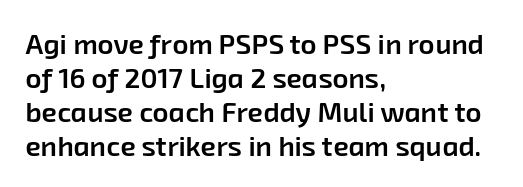
Between one letter and the next there's only the usual sliver of space. The strokes are fattened partway — semibold, not bold. Bare-footed words on every line. Serifs: no, the terminals of the letterforms are clean. One-word summary of the alignment: left.
